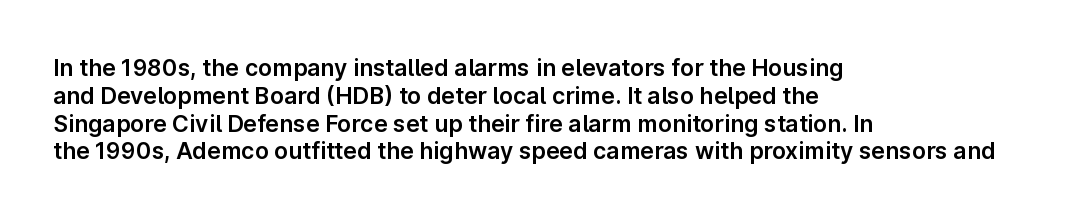
Q: Is the text italic (slanted)? A: No, it is upright.
Q: Is the text underlined? A: No.
Q: How is the paragraph aligned? A: Left-aligned.
Q: Is the spacing between letters normal or unusually wide? A: Normal.
